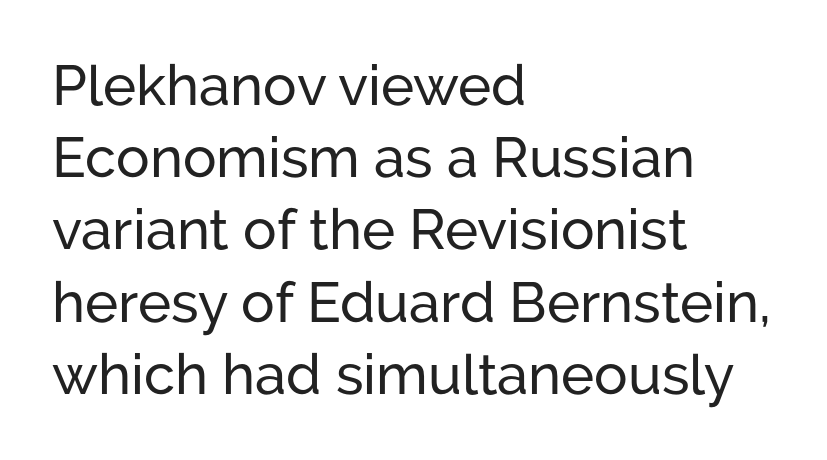
The image shows 56 px sans-serif type, upright; set left-aligned, normal line spacing (1.29x), normal letter spacing, not underlined; low stroke contrast and a medium x-height.
